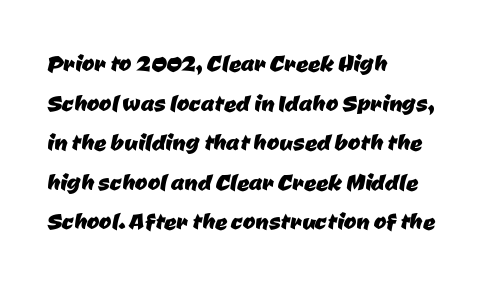
The image shows 30 px sans-serif type; set left-aligned, normal line spacing (1.32x), normal letter spacing, not underlined; low stroke contrast and a medium x-height.
